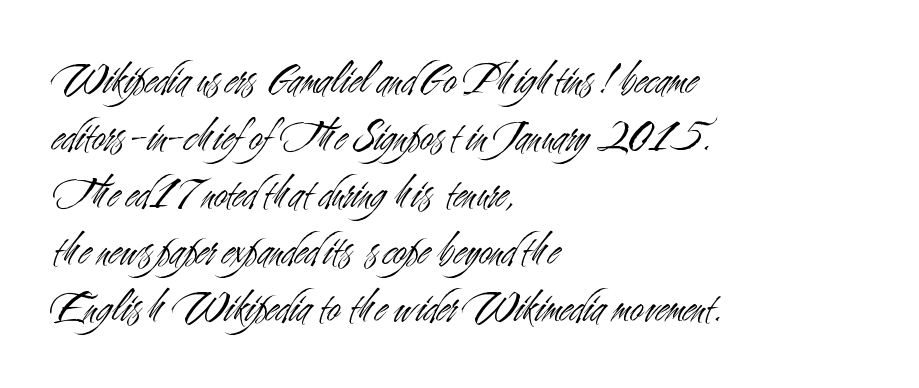
Vertical stems look standard width or narrower in stroke. Looks like regular typesetting: each glyph gets only the width it needs. What stands out about the letter spacing? Nothing — it is the standard amount. The setting favours the left margin, as ordinary paragraphs usually do. No feet cap the strokes, marking this as sans-serif type.
